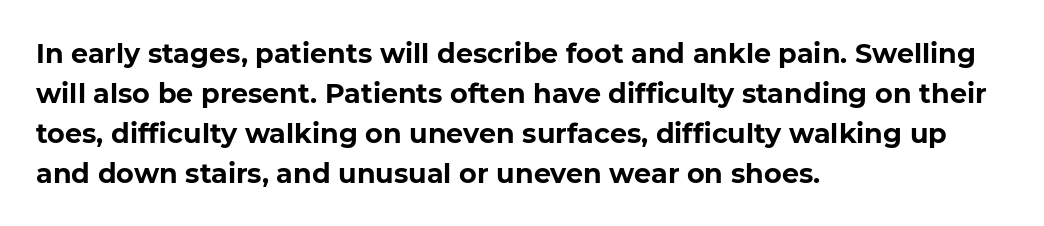
Q: Is the text bold? A: Yes.
Q: Is the text italic (slanted)? A: No, it is upright.
Q: Is the text underlined? A: No.
Q: How is the paragraph aligned? A: Left-aligned.
Q: Is the spacing between letters normal or unusually wide? A: Normal.
Q: Is the spacing between lines tight, normal or loose? A: Normal.
